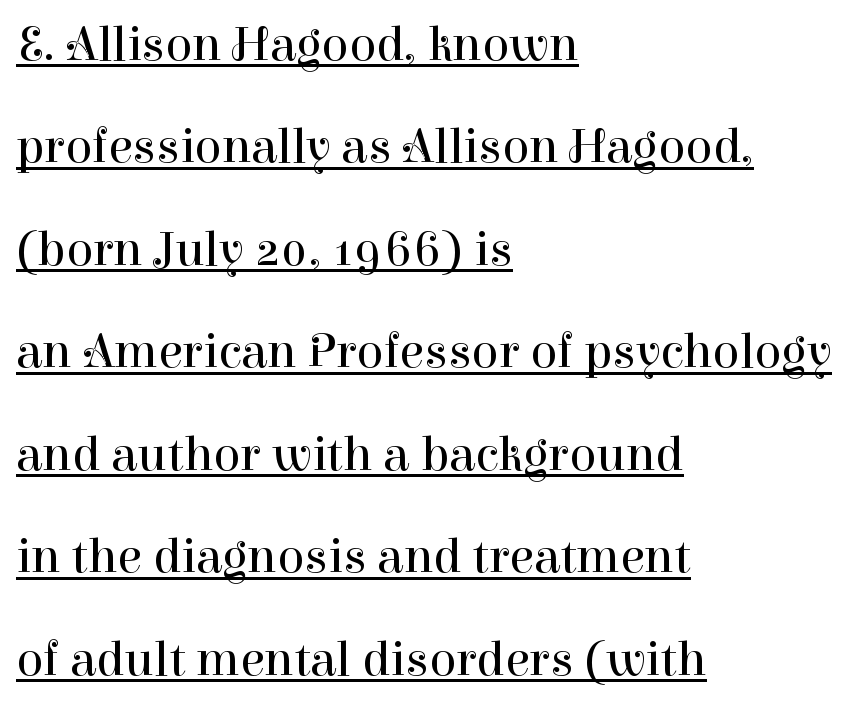
The image shows 50 px regular-weight serif type, upright; set left-aligned, loose line spacing (2.05x), normal letter spacing, underlined; high stroke contrast and a medium x-height.
